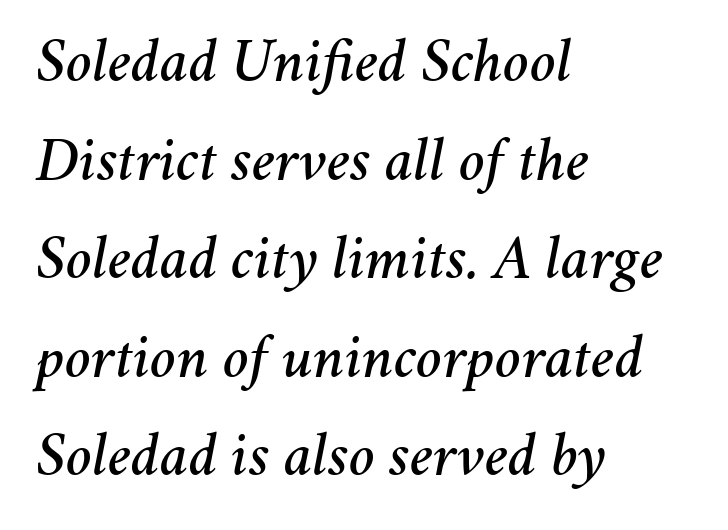
Q: Is the text italic (slanted)? A: Yes, it leans right by about 11 degrees.
Q: Is the text underlined? A: No.
Q: How is the paragraph aligned? A: Left-aligned.
Q: Is the spacing between letters normal or unusually wide? A: Normal.
Q: Is the spacing between lines tight, normal or loose? A: Normal.
Q: Width (condensed, normal, or wide)? A: Normal.
Q: Stroke contrast? A: Medium.
Q: x-height? A: Medium.
Q: Monospaced? A: No.
